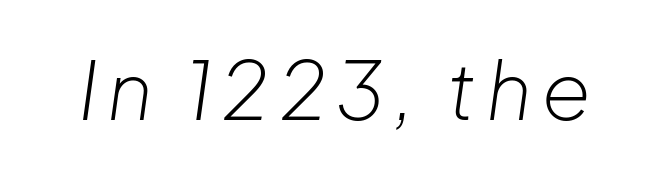
{"italic": "yes", "lean": "right", "slant_degrees": 8, "bold": "no", "weight": "light", "width": "normal", "stroke_contrast": "low", "x_height": "medium", "monospaced": "no", "underline": "no", "glyph_px": 80}
